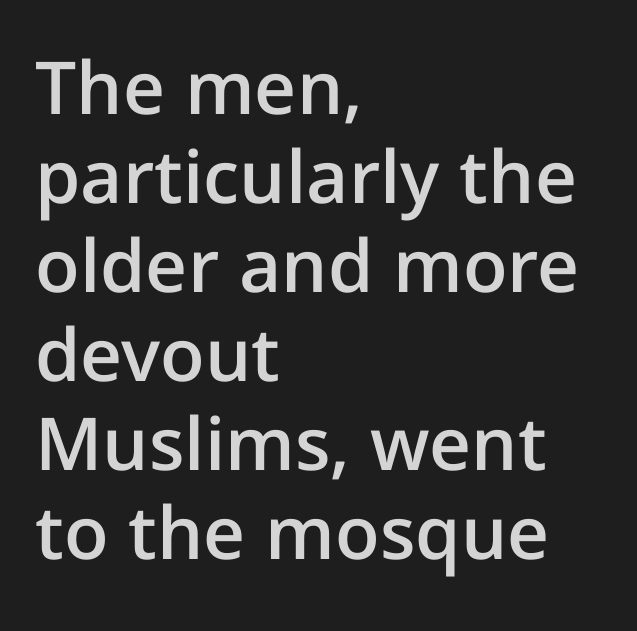
{"serif": "no", "italic": "no", "bold": "semi", "weight": "semibold", "width": "normal", "stroke_contrast": "low", "x_height": "medium", "monospaced": "no", "underline": "no", "align": "left", "line_spacing_ratio": 1.22, "letter_spacing": "normal", "letter_spacing_em": 0.0, "glyph_px": 73}
